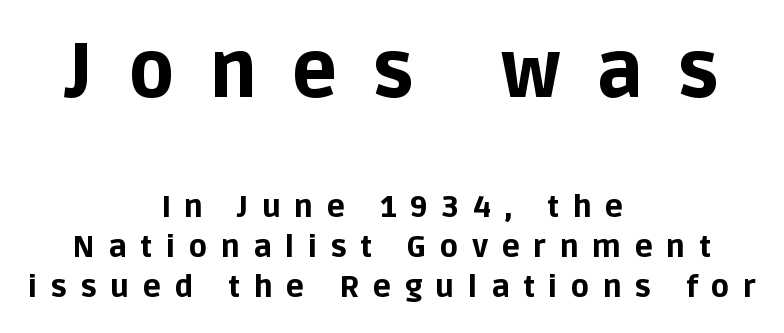
Q: Is the text bold? A: Yes.
Q: Is the text italic (slanted)? A: No, it is upright.
Q: Is the typeface a serif or a sans-serif typeface? A: Sans-serif.
Q: Is the text underlined? A: No.
Q: How is the paragraph aligned? A: Centered.
Q: Is the spacing between letters normal or unusually wide? A: Unusually wide.
Q: Is the spacing between lines tight, normal or loose? A: Normal.
Q: Which block of text is set in a larger size, the first (top) or the second (bottom)? A: The first (top) one.
Q: Width (condensed, normal, or wide)? A: Normal.
Q: Stroke contrast? A: Low.
Q: x-height? A: Large.
Q: Monospaced? A: No.
